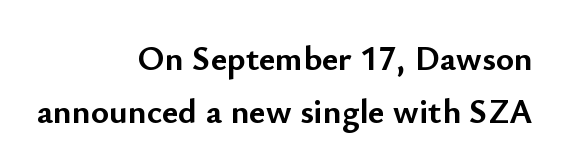
Q: Is the text bold? A: Yes.
Q: Is the text italic (slanted)? A: No, it is upright.
Q: Is the typeface a serif or a sans-serif typeface? A: Sans-serif.
Q: Is the text underlined? A: No.
Q: How is the paragraph aligned? A: Right-aligned.
Q: Is the spacing between letters normal or unusually wide? A: Normal.
Q: Is the spacing between lines tight, normal or loose? A: Normal.
Q: Width (condensed, normal, or wide)? A: Normal.
Q: Stroke contrast? A: Low.
Q: x-height? A: Small.
Q: Monospaced? A: No.
